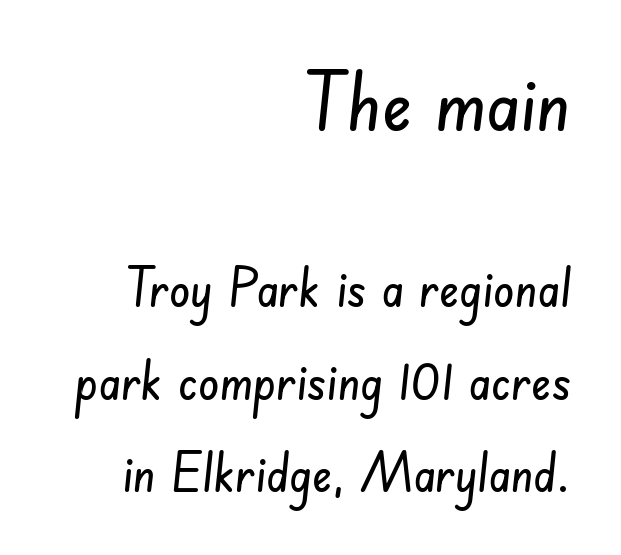
Character widths vary here, with narrow letters taking less room than wide ones. Look at the tracking — it's just the regular setting, nothing added. A bare baseline throughout the passage. The text was rendered using a sans face with plain stroke endings.
